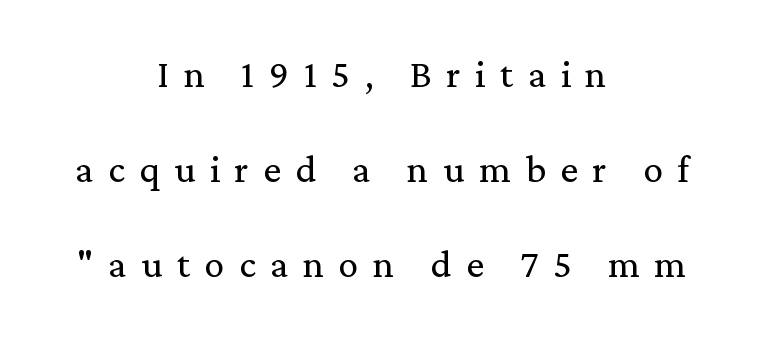
{"serif": "yes", "italic": "no", "bold": "no", "weight": "regular", "width": "normal", "stroke_contrast": "medium", "x_height": "medium", "monospaced": "no", "underline": "no", "align": "center", "line_spacing": "loose", "line_spacing_ratio": 2.37, "letter_spacing": "wide", "letter_spacing_em": 0.36, "glyph_px": 40}
